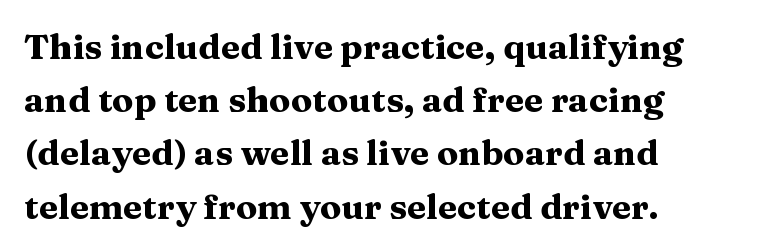
Notice how thick the strokes are: this is what a full bold looks like. Note: serifs present on the glyphs. Style check: upright. Layout note: lines flush left. Rule under the text: the space is simply empty. The rendering keeps characters at their native spacing.
